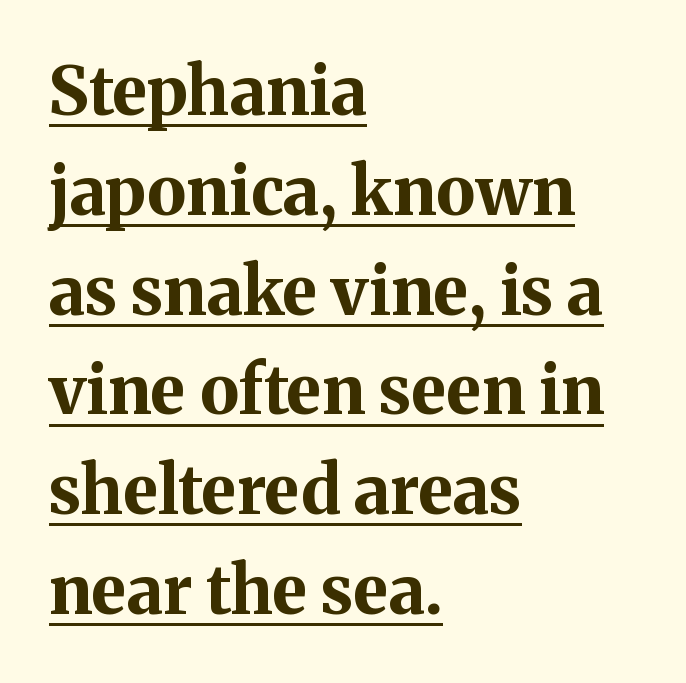
Q: Is the text bold? A: Yes.
Q: Is the text italic (slanted)? A: No, it is upright.
Q: Is the typeface a serif or a sans-serif typeface? A: Serif.
Q: Is the text underlined? A: Yes.
Q: How is the paragraph aligned? A: Left-aligned.
Q: Is the spacing between letters normal or unusually wide? A: Normal.
Q: Is the spacing between lines tight, normal or loose? A: Normal.
Q: Width (condensed, normal, or wide)? A: Normal.
Q: Stroke contrast? A: Medium.
Q: x-height? A: Medium.
Q: Monospaced? A: No.
